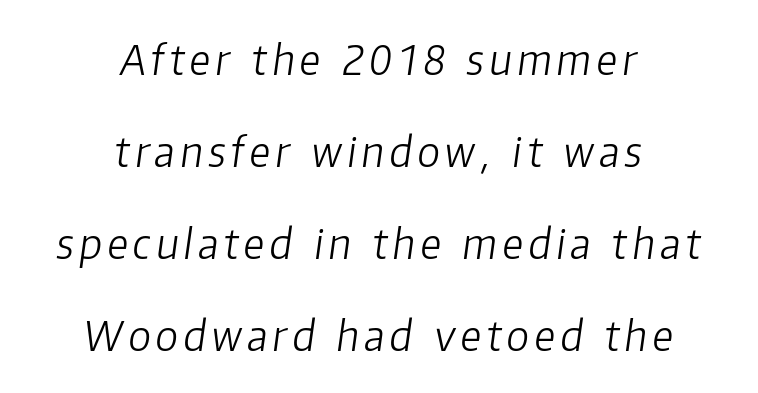
The image shows 41 px light type, italic (leaning right); set centered, loose line spacing (2.24x), not underlined; low stroke contrast and a medium x-height.
